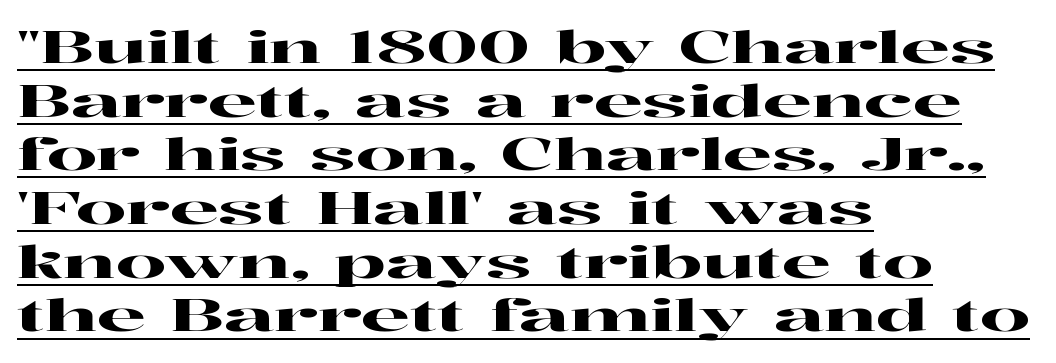
Q: Is the text italic (slanted)? A: No, it is upright.
Q: Is the typeface a serif or a sans-serif typeface? A: Serif.
Q: Is the text underlined? A: Yes.
Q: How is the paragraph aligned? A: Left-aligned.
Q: Is the spacing between letters normal or unusually wide? A: Normal.
Q: Width (condensed, normal, or wide)? A: Wide.
Q: Stroke contrast? A: High.
Q: x-height? A: Medium.
Q: Monospaced? A: No.
